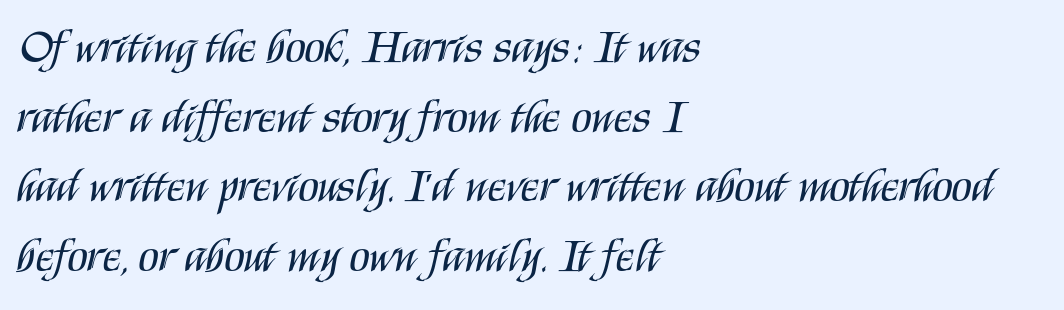
{"serif": "no", "bold": "no", "weight": "regular", "width": "condensed", "stroke_contrast": "medium", "x_height": "large", "monospaced": "no", "underline": "no", "align": "left", "line_spacing": "normal", "line_spacing_ratio": 1.48, "letter_spacing": "normal", "letter_spacing_em": 0.0, "glyph_px": 47}
